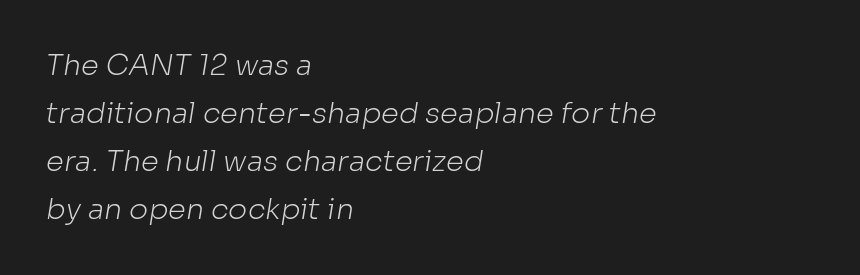
Q: Is the text bold? A: No.
Q: Is the typeface a serif or a sans-serif typeface? A: Sans-serif.
Q: Is the text underlined? A: No.
Q: How is the paragraph aligned? A: Left-aligned.
Q: Is the spacing between letters normal or unusually wide? A: Normal.
Q: Is the spacing between lines tight, normal or loose? A: Normal.
Q: Width (condensed, normal, or wide)? A: Normal.
Q: Stroke contrast? A: Low.
Q: x-height? A: Medium.
Q: Monospaced? A: No.
